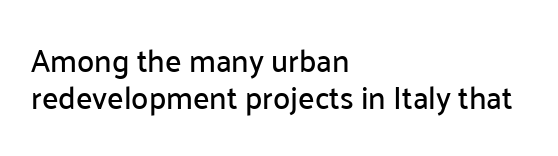
The face used here is rendered with its standard letterfit. The lines are quadded left. Posture: upright roman. The rendering shows plain stroke endings on the letterforms — a sans-serif design.
